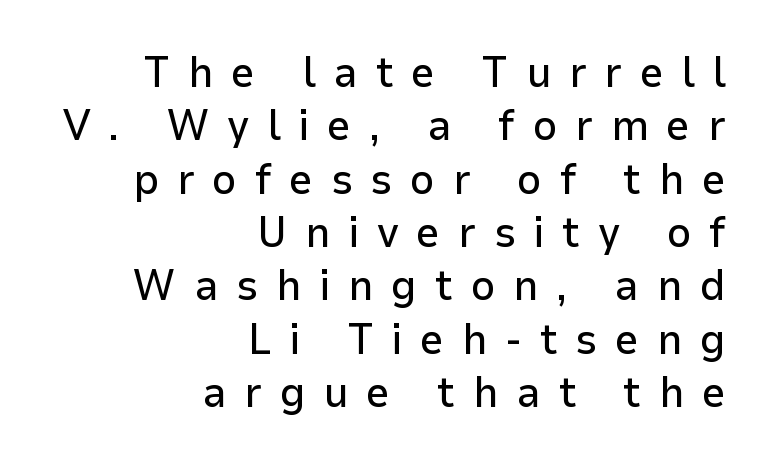
Q: Is the text italic (slanted)? A: No, it is upright.
Q: Is the typeface a serif or a sans-serif typeface? A: Sans-serif.
Q: Is the text underlined? A: No.
Q: How is the paragraph aligned? A: Right-aligned.
Q: Is the spacing between letters normal or unusually wide? A: Unusually wide.
Q: Width (condensed, normal, or wide)? A: Normal.
Q: Stroke contrast? A: Low.
Q: x-height? A: Medium.
Q: Monospaced? A: No.
